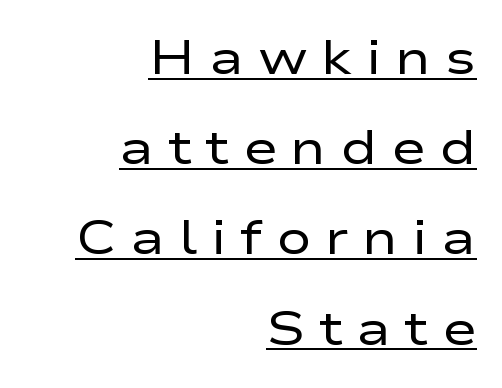
Q: Is the text bold? A: No.
Q: Is the text italic (slanted)? A: No, it is upright.
Q: Is the typeface a serif or a sans-serif typeface? A: Sans-serif.
Q: Is the text underlined? A: Yes.
Q: How is the paragraph aligned? A: Right-aligned.
Q: Is the spacing between letters normal or unusually wide? A: Unusually wide.
Q: Is the spacing between lines tight, normal or loose? A: Loose.
Q: Width (condensed, normal, or wide)? A: Wide.
Q: Stroke contrast? A: Low.
Q: x-height? A: Medium.
Q: Monospaced? A: No.
